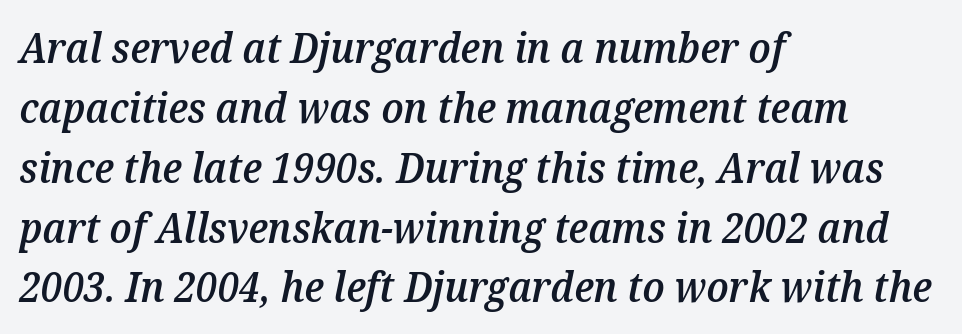
Q: Is the text bold? A: Semi-bold.
Q: Is the text italic (slanted)? A: Yes, it leans right by about 12 degrees.
Q: Is the text underlined? A: No.
Q: How is the paragraph aligned? A: Left-aligned.
Q: Is the spacing between letters normal or unusually wide? A: Normal.
Q: Is the spacing between lines tight, normal or loose? A: Normal.
Q: Width (condensed, normal, or wide)? A: Normal.
Q: Stroke contrast? A: Medium.
Q: x-height? A: Medium.
Q: Monospaced? A: No.
